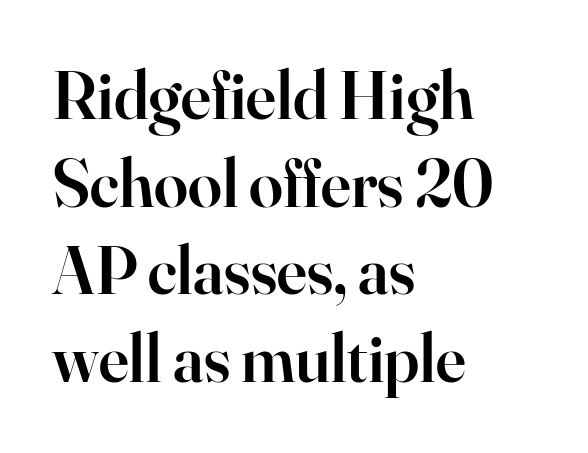
{"serif": "yes", "italic": "no", "bold": "semi", "weight": "semibold", "width": "normal", "stroke_contrast": "high", "x_height": "small", "monospaced": "no", "underline": "no", "align": "left", "line_spacing": "normal", "line_spacing_ratio": 1.29, "letter_spacing": "normal", "letter_spacing_em": 0.0, "glyph_px": 68}
